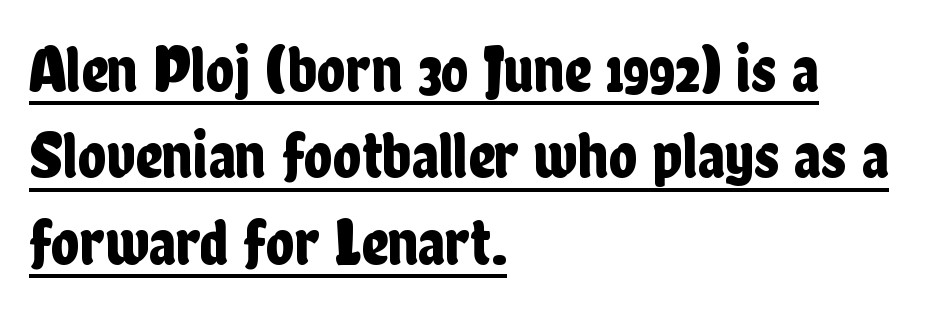
{"serif": "no", "italic": "no", "width": "condensed", "stroke_contrast": "low", "x_height": "medium", "monospaced": "no", "underline": "yes", "align": "left", "line_spacing": "normal", "line_spacing_ratio": 1.31, "letter_spacing": "normal", "letter_spacing_em": 0.0, "glyph_px": 66}
